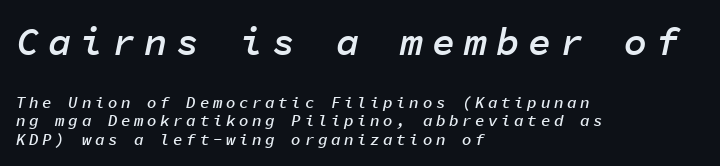
The image shows 39 px semibold type, italic (leaning right), monospaced; set left-aligned, tight line spacing (1.15x), unusually wide letter spacing (+0.22 em), not underlined; the first (top) block is 2.44x larger; low stroke contrast and a medium x-height.
